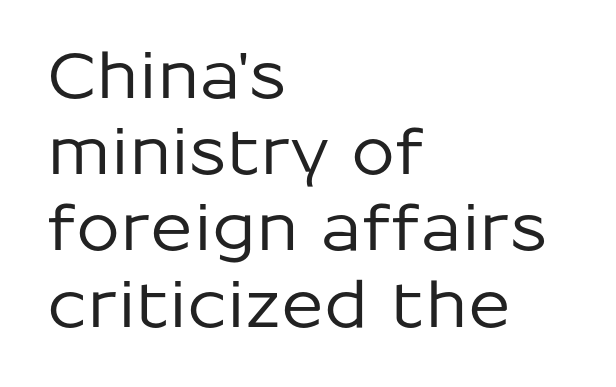
Decoration check: the copy has no underline. The face used here is proportionally spaced, like ordinary book or web type. The line texture is even and compact thanks to regular tracking. Notice how the passage keeps a crisp vertical edge on the left only.
